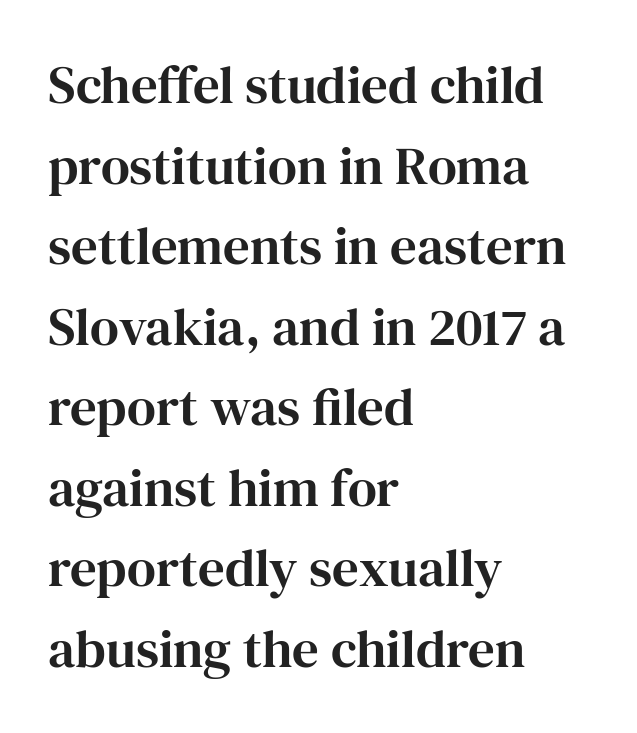
The image shows 53 px serif type, upright; set left-aligned, normal line spacing (1.52x), normal letter spacing, not underlined; high stroke contrast and a medium x-height.
